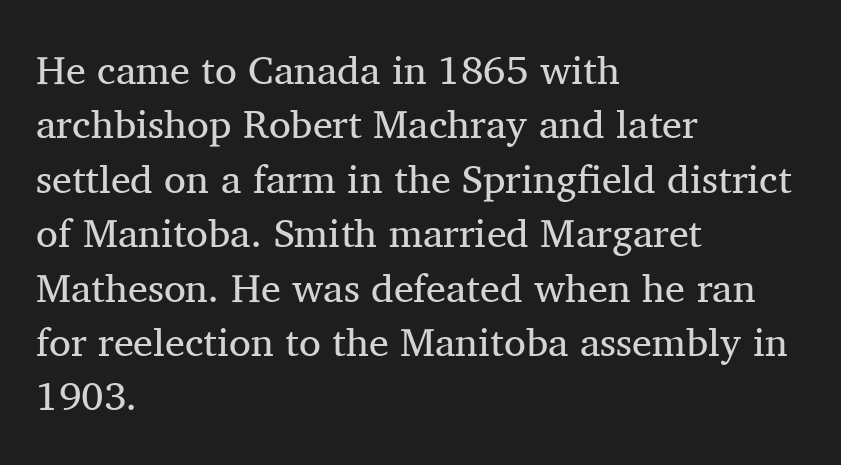
Q: Is the text bold? A: No.
Q: Is the text italic (slanted)? A: No, it is upright.
Q: Is the typeface a serif or a sans-serif typeface? A: Serif.
Q: Is the text underlined? A: No.
Q: How is the paragraph aligned? A: Left-aligned.
Q: Is the spacing between letters normal or unusually wide? A: Normal.
Q: Is the spacing between lines tight, normal or loose? A: Normal.
Q: Width (condensed, normal, or wide)? A: Normal.
Q: Stroke contrast? A: Medium.
Q: x-height? A: Medium.
Q: Monospaced? A: No.
